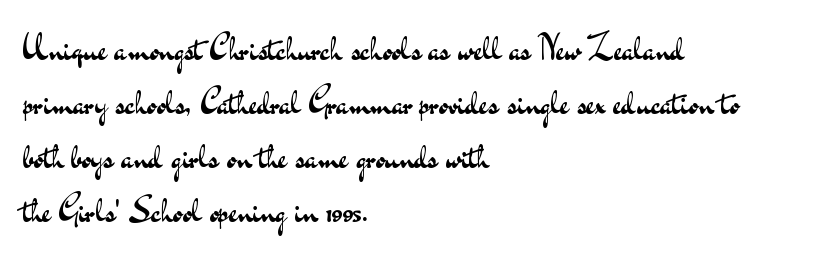
Q: Is the text bold? A: No.
Q: Is the text italic (slanted)? A: Yes.
Q: Is the typeface a serif or a sans-serif typeface? A: Sans-serif.
Q: Is the text underlined? A: No.
Q: How is the paragraph aligned? A: Left-aligned.
Q: Is the spacing between letters normal or unusually wide? A: Normal.
Q: Is the spacing between lines tight, normal or loose? A: Normal.
Q: Width (condensed, normal, or wide)? A: Wide.
Q: Stroke contrast? A: Medium.
Q: x-height? A: Small.
Q: Monospaced? A: No.
